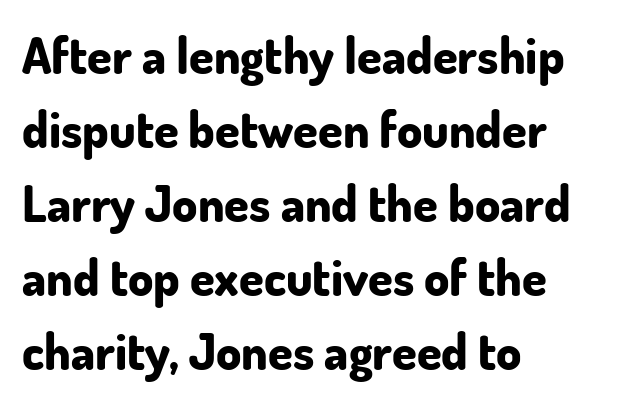
{"serif": "no", "italic": "no", "bold": "yes", "weight": "bold", "width": "normal", "stroke_contrast": "low", "x_height": "small", "monospaced": "no", "underline": "no", "align": "left", "line_spacing": "normal", "line_spacing_ratio": 1.48, "letter_spacing": "normal", "letter_spacing_em": 0.0, "glyph_px": 50}
